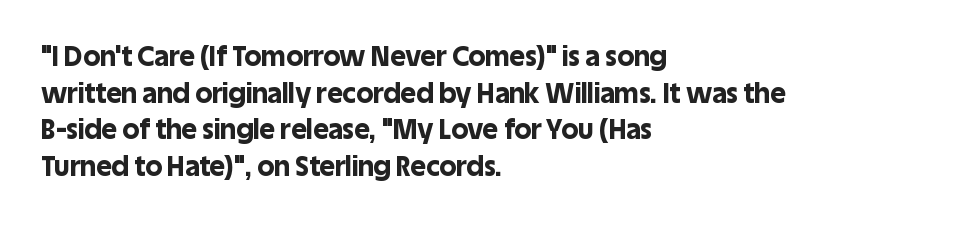
The image shows 27 px bold type, upright; set left-aligned, normal line spacing (1.36x), normal letter spacing, not underlined.
